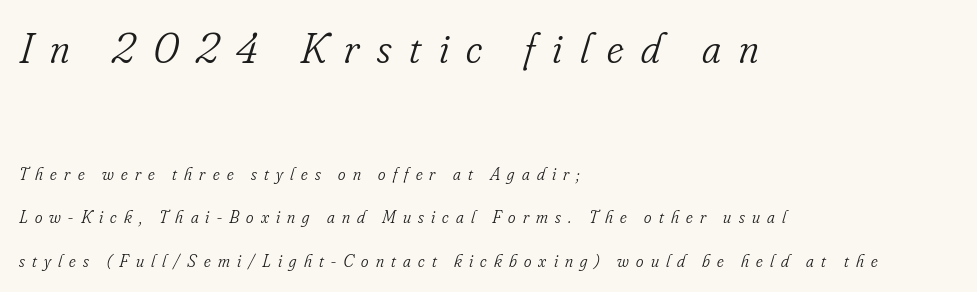
Q: Is the text bold? A: No.
Q: Is the text italic (slanted)? A: Yes, it leans right by about 16 degrees.
Q: Is the typeface a serif or a sans-serif typeface? A: Serif.
Q: Is the text underlined? A: No.
Q: How is the paragraph aligned? A: Left-aligned.
Q: Is the spacing between letters normal or unusually wide? A: Unusually wide.
Q: Is the spacing between lines tight, normal or loose? A: Loose.
Q: Which block of text is set in a larger size, the first (top) or the second (bottom)? A: The first (top) one.
Q: Width (condensed, normal, or wide)? A: Condensed.
Q: Stroke contrast? A: Low.
Q: x-height? A: Small.
Q: Monospaced? A: No.
